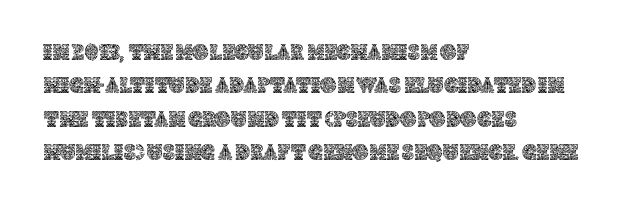
The image shows 23 px text type, upright; set left-aligned, normal line spacing (1.45x), normal letter spacing, not underlined.
